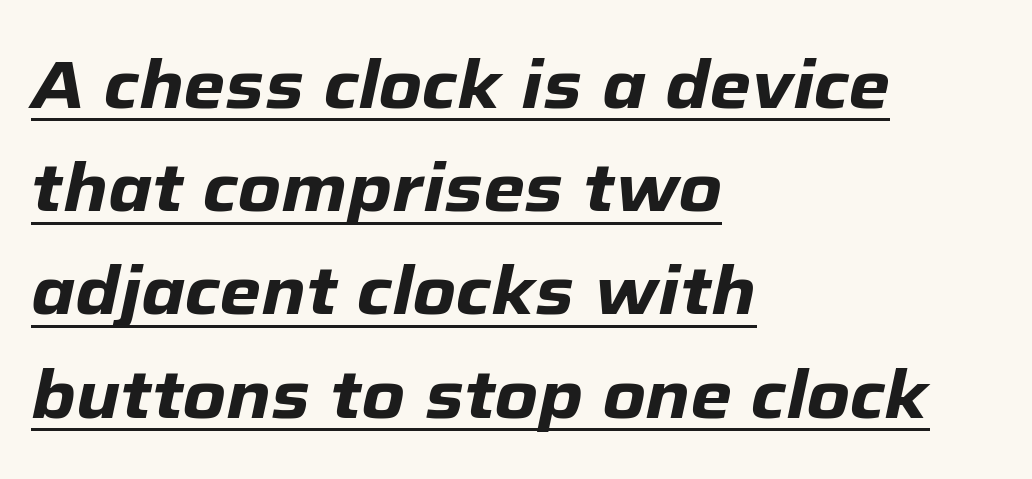
This is oblique type, the kind used for emphasis or titles. Where is the straight margin? On the left. Think of a printed novel: that variable character pitch is what you see here. The rendering keeps characters at their native spacing. Each line of the rendering has a horizontal stroke beneath the glyphs. These lines carry a lot of weight — the face is fully bold.
